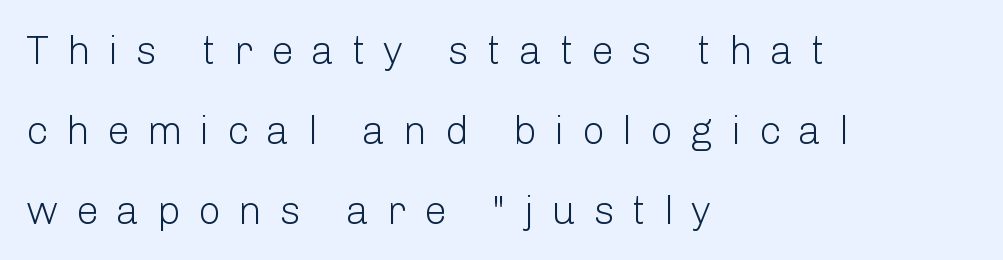
The image shows 40 px light sans-serif type, upright; set left-aligned, loose line spacing (2.0x), unusually wide letter spacing (+0.44 em), not underlined; low stroke contrast and a medium x-height.
